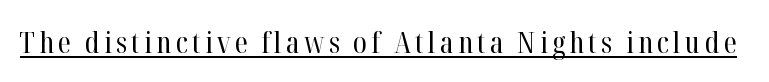
Q: Is the text bold? A: No.
Q: Is the text italic (slanted)? A: No, it is upright.
Q: Is the typeface a serif or a sans-serif typeface? A: Serif.
Q: Is the text underlined? A: Yes.
Q: Width (condensed, normal, or wide)? A: Condensed.
Q: Stroke contrast? A: High.
Q: x-height? A: Medium.
Q: Monospaced? A: No.
